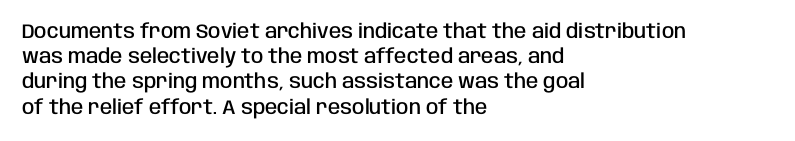
{"italic": "no", "bold": "semi", "underline": "no", "align": "left", "line_spacing": "normal", "line_spacing_ratio": 1.26, "letter_spacing": "normal", "letter_spacing_em": 0.0, "glyph_px": 20}
